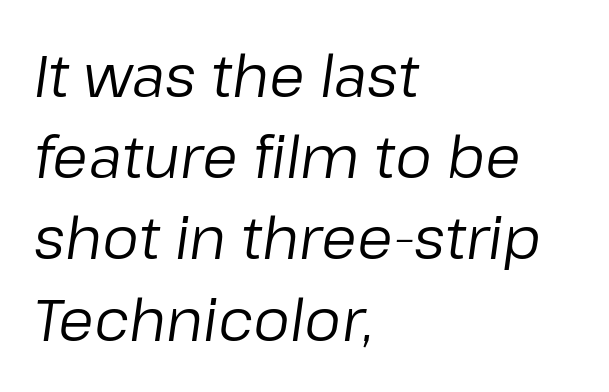
The image shows 58 px regular-weight type, italic (leaning right); set left-aligned, normal line spacing (1.4x), normal letter spacing, not underlined; low stroke contrast and a medium x-height.
